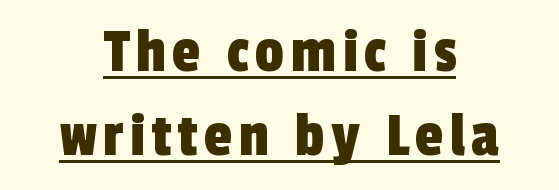
Q: Is the typeface a serif or a sans-serif typeface? A: Sans-serif.
Q: Is the text underlined? A: Yes.
Q: How is the paragraph aligned? A: Centered.
Q: Is the spacing between lines tight, normal or loose? A: Normal.
Q: Width (condensed, normal, or wide)? A: Condensed.
Q: x-height? A: Medium.
Q: Monospaced? A: No.
